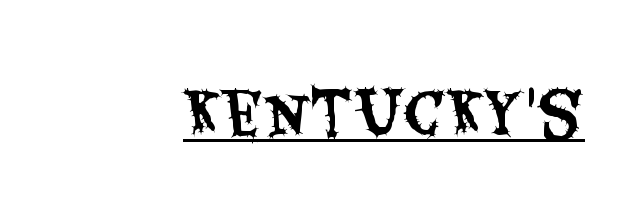
{"serif": "no", "italic": "no", "width": "condensed", "stroke_contrast": "medium", "x_height": "large", "monospaced": "no", "underline": "yes", "letter_spacing": "normal", "letter_spacing_em": 0.0, "glyph_px": 57}
